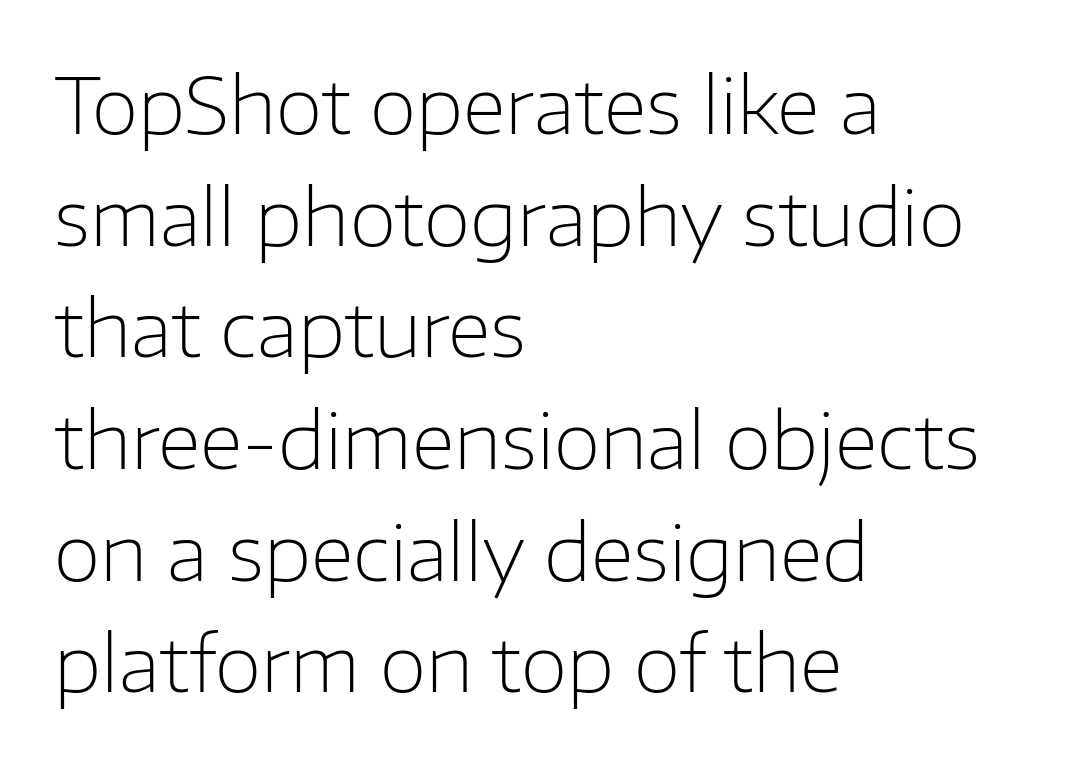
The image shows 77 px light sans-serif type, upright; set left-aligned, normal line spacing (1.45x), normal letter spacing, not underlined; low stroke contrast and a medium x-height.
